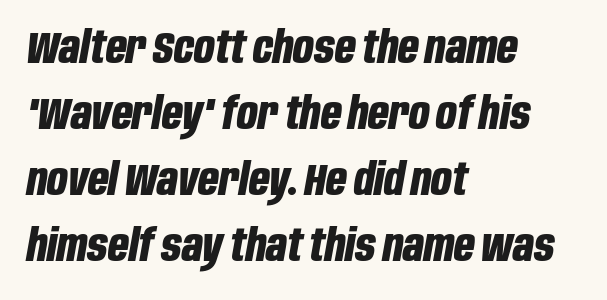
The image shows 45 px bold, condensed type, italic (leaning right); set left-aligned, normal line spacing (1.47x), normal letter spacing, not underlined; low stroke contrast and a large x-height.
